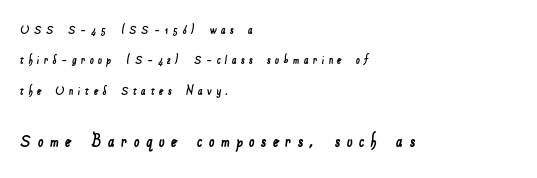
{"underline": "no", "align": "left", "line_spacing": "loose", "line_spacing_ratio": 2.17, "letter_spacing": "wide", "letter_spacing_em": 0.31, "larger_block": "second", "size_ratio": 1.43, "glyph_px": 20}
